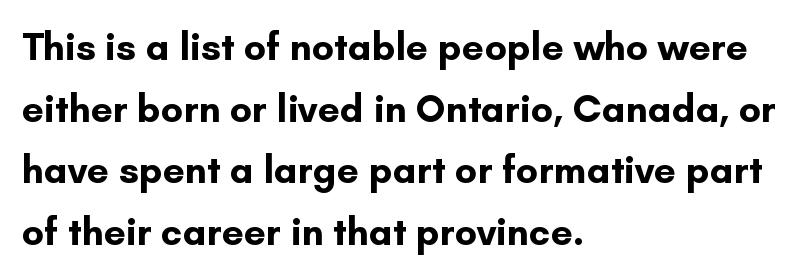
{"serif": "no", "italic": "no", "bold": "yes", "weight": "bold", "width": "normal", "stroke_contrast": "low", "x_height": "small", "monospaced": "no", "underline": "no", "align": "left", "line_spacing": "normal", "line_spacing_ratio": 1.58, "letter_spacing": "normal", "letter_spacing_em": 0.0, "glyph_px": 39}
